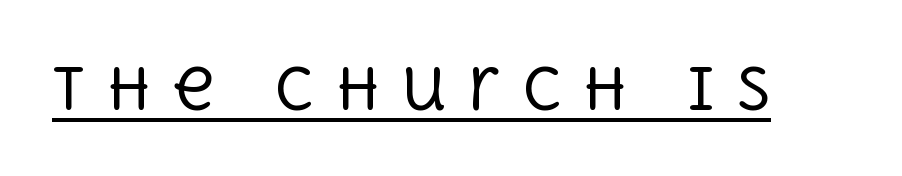
The image shows 57 px regular-weight serif type, upright; set unusually wide letter spacing (+0.37 em), underlined; a large x-height.
